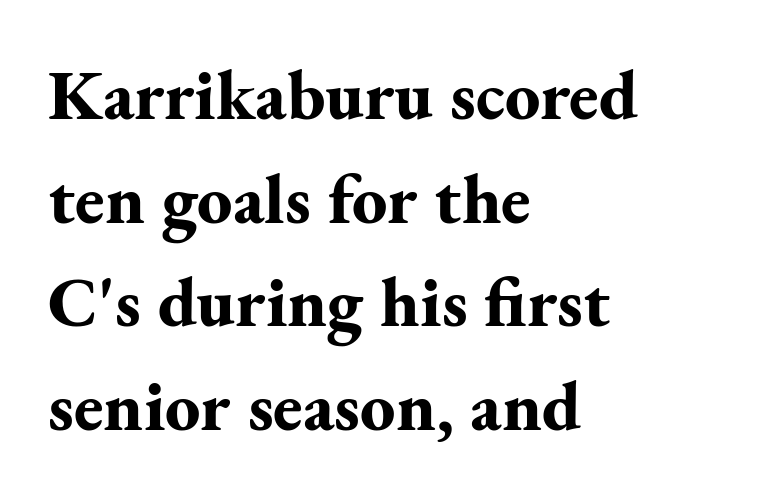
{"serif": "yes", "italic": "no", "bold": "yes", "weight": "bold", "width": "normal", "stroke_contrast": "medium", "x_height": "small", "monospaced": "no", "underline": "no", "align": "left", "line_spacing": "normal", "line_spacing_ratio": 1.48, "letter_spacing": "normal", "letter_spacing_em": 0.0, "glyph_px": 70}
